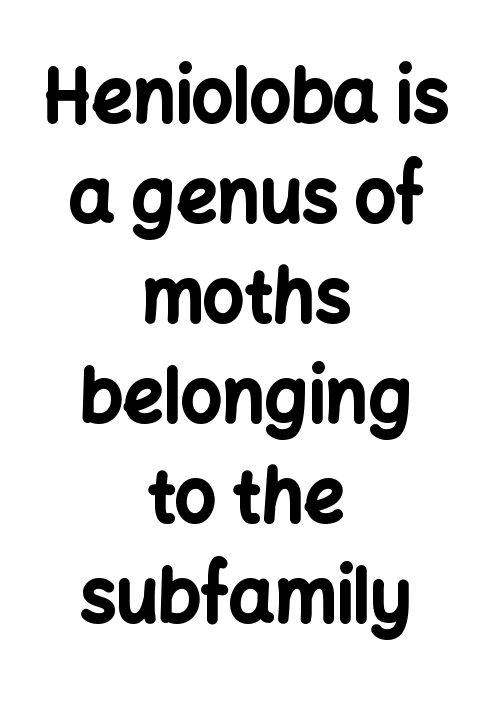
One-word summary of the alignment: center. Descenders hang freely into open space. The characters display no serif detailing; their extremities are plain. Leading matches the norm, producing a regular column. These lines carry a lot of weight — the face is fully bold.
